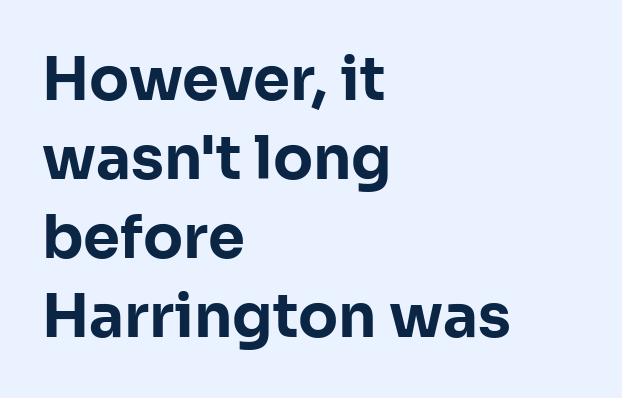
The image shows 59 px bold sans-serif type, upright; set left-aligned, normal line spacing (1.34x), normal letter spacing, not underlined; low stroke contrast and a medium x-height.
